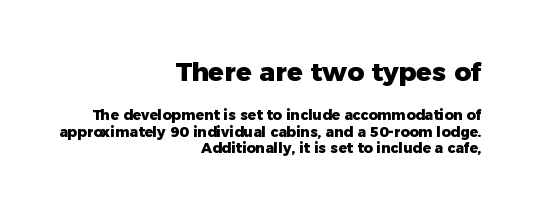
The image shows 26 px bold type, upright; set right-aligned, line spacing 1.17x, normal letter spacing, not underlined; the first (top) block is 1.86x larger.
